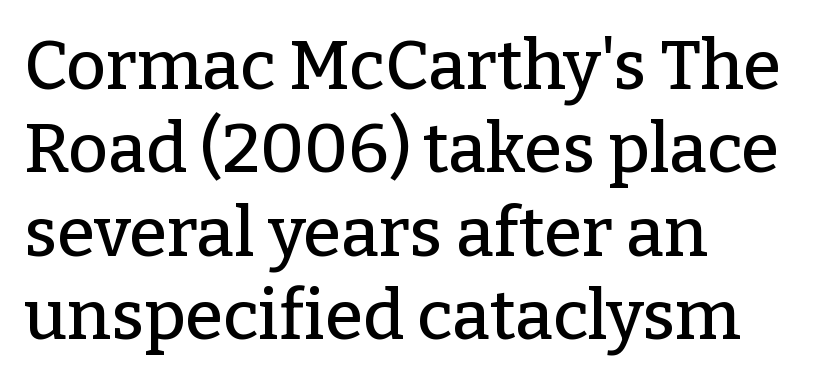
{"serif": "yes", "italic": "no", "width": "normal", "stroke_contrast": "low", "x_height": "medium", "monospaced": "no", "underline": "no", "align": "left", "line_spacing_ratio": 1.21, "letter_spacing": "normal", "letter_spacing_em": 0.0, "glyph_px": 69}
